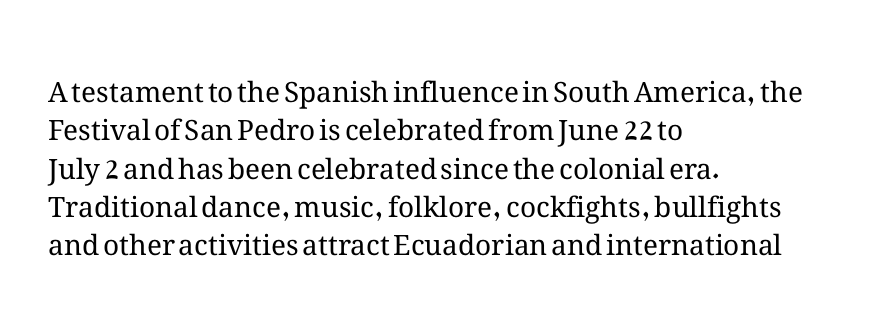
The paragraph shown leans on its left margin. Underlining? Definitely not there. Heft: none added — not bold. Letter spacing: default.
